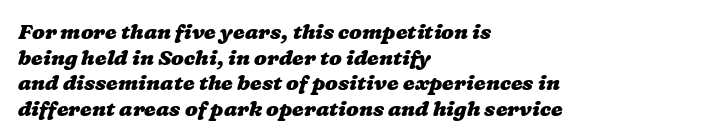
Q: Is the text bold? A: Yes.
Q: Is the text underlined? A: No.
Q: How is the paragraph aligned? A: Left-aligned.
Q: Is the spacing between letters normal or unusually wide? A: Normal.
